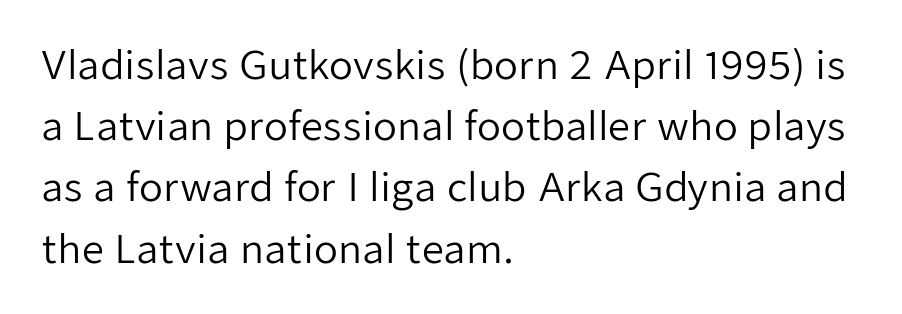
{"serif": "no", "italic": "no", "bold": "no", "weight": "regular", "width": "normal", "stroke_contrast": "low", "x_height": "medium", "monospaced": "no", "underline": "no", "align": "left", "line_spacing": "normal", "line_spacing_ratio": 1.57, "letter_spacing": "normal", "letter_spacing_em": 0.0, "glyph_px": 39}
